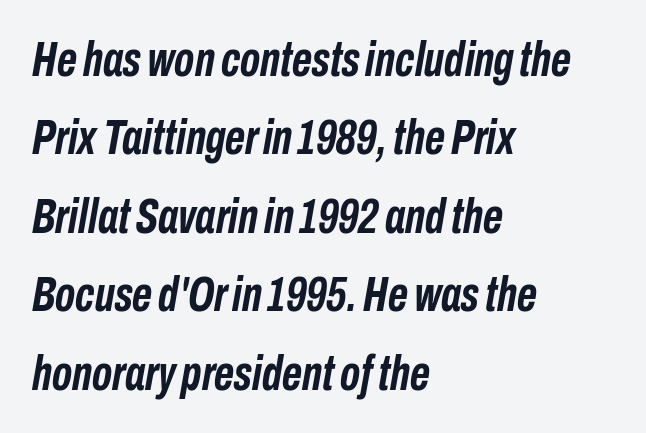
Q: Is the text bold? A: Yes.
Q: Is the text italic (slanted)? A: Yes, it leans right by about 10 degrees.
Q: Is the text underlined? A: No.
Q: How is the paragraph aligned? A: Left-aligned.
Q: Is the spacing between letters normal or unusually wide? A: Normal.
Q: Is the spacing between lines tight, normal or loose? A: Normal.
Q: Width (condensed, normal, or wide)? A: Condensed.
Q: Stroke contrast? A: Low.
Q: x-height? A: Medium.
Q: Monospaced? A: No.
